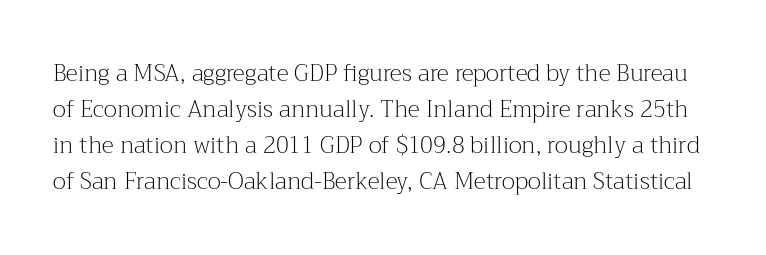
The image shows 23 px text type, upright; set normal line spacing (1.56x), normal letter spacing, not underlined.
